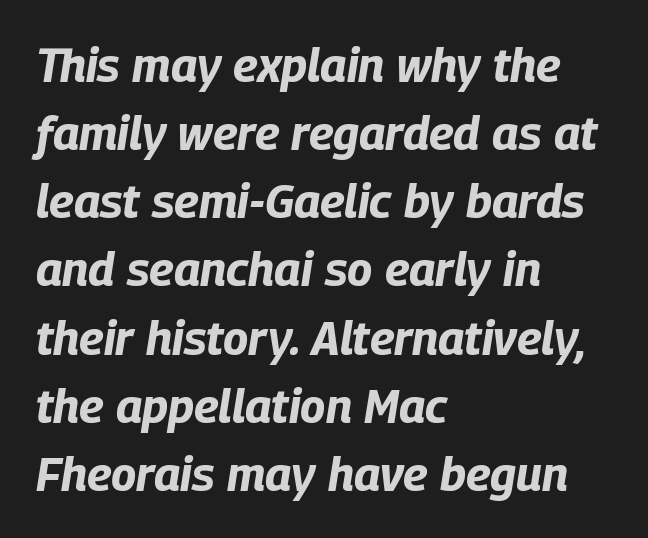
Each letter keeps its own natural width here, so spacing adapts to shape. Tracking here is standard; glyphs follow each other at the usual distance. Is the type bold? Yes — the strokes are clearly thick and heavy. Any mark beneath the type? The region is blank. Every row of glyphs begins at an identical x-position on the left.
